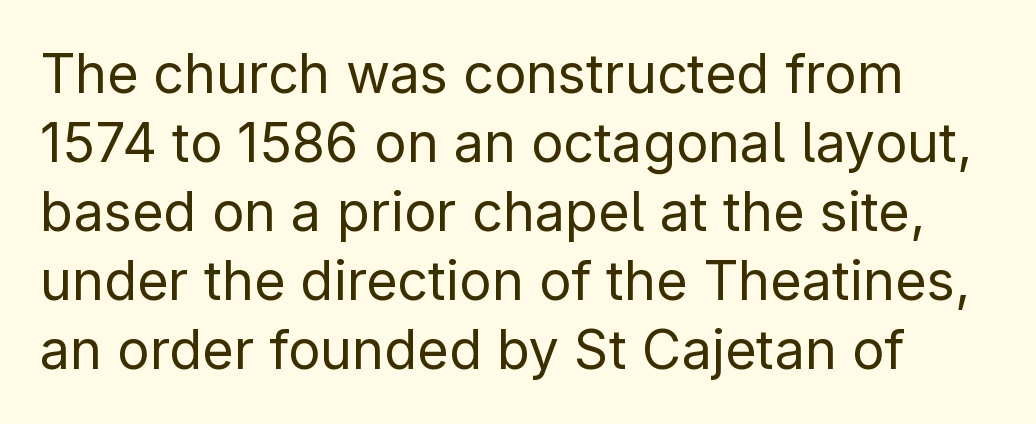
Q: Is the text bold? A: No.
Q: Is the text italic (slanted)? A: No, it is upright.
Q: Is the typeface a serif or a sans-serif typeface? A: Sans-serif.
Q: Is the text underlined? A: No.
Q: Is the spacing between letters normal or unusually wide? A: Normal.
Q: Is the spacing between lines tight, normal or loose? A: Normal.
Q: Width (condensed, normal, or wide)? A: Normal.
Q: Stroke contrast? A: Low.
Q: x-height? A: Medium.
Q: Monospaced? A: No.
